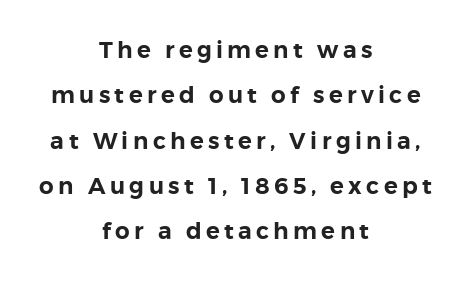
The area under the type is left untouched. Is the block centered? Yes — each line is placed symmetrically about the middle. Leading is clearly above the norm, producing a sparse column. Designer's note — italics off, roman on.
